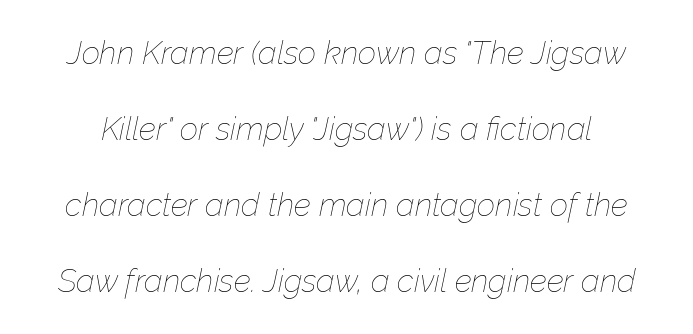
The passage shown is typed in a proportional face where columns would drift. The strokes carry an ordinary text weight at most. The gaps between neighbouring characters are ordinary and unremarkable. Only glyphs here, with clear space below each row. Does the lettering tilt? It does — this is italic.
